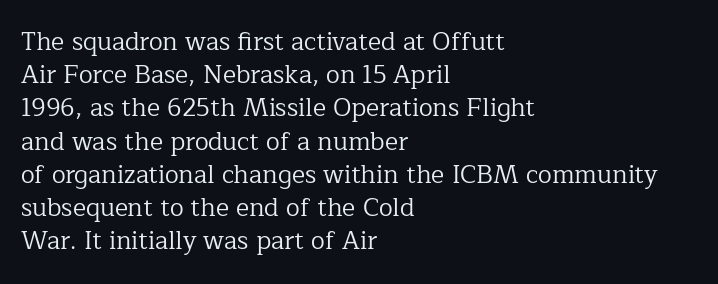
These lines sit exactly where default settings would place them. Decoration check: the copy has no underline. The typeface has the unassuming heft of standard copy or less. Horizontal alignment here is leftward, the default for most running prose.
